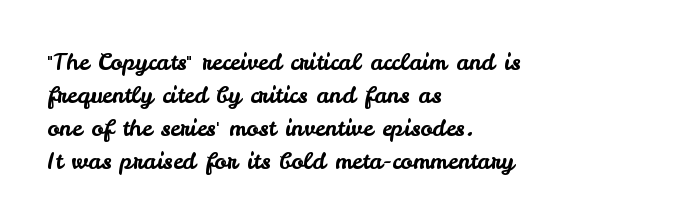
Q: Is the text italic (slanted)? A: Yes.
Q: Is the text underlined? A: No.
Q: How is the paragraph aligned? A: Left-aligned.
Q: Is the spacing between letters normal or unusually wide? A: Normal.
Q: Is the spacing between lines tight, normal or loose? A: Normal.
